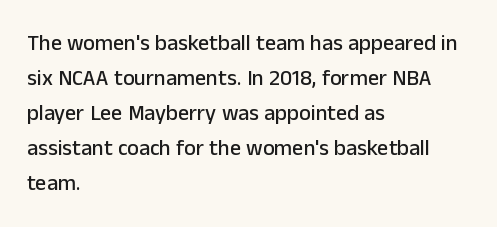
Q: Is the text italic (slanted)? A: No, it is upright.
Q: Is the text underlined? A: No.
Q: How is the paragraph aligned? A: Left-aligned.
Q: Is the spacing between letters normal or unusually wide? A: Normal.
Q: Is the spacing between lines tight, normal or loose? A: Normal.
